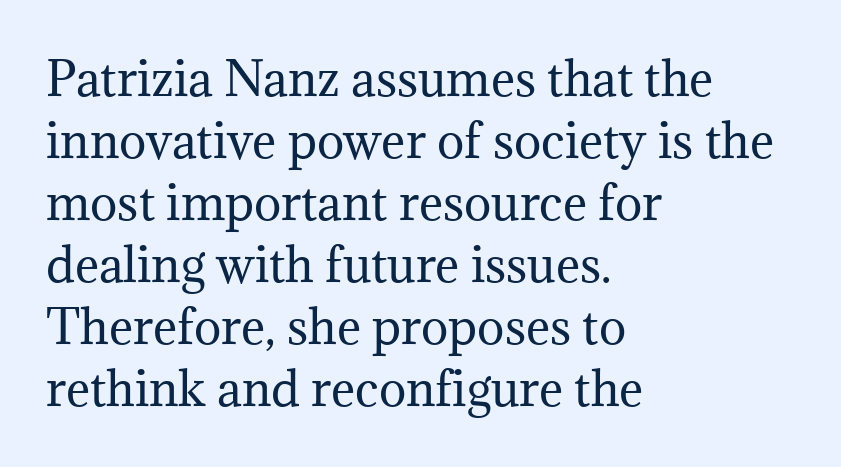
Caption: face not bold, strokes unweighted. Every row of glyphs begins at an identical x-position on the left. Is there any slant? The stems are plumb. Note the varied advance widths — an 'i' is clearly narrower than an 'm'.
